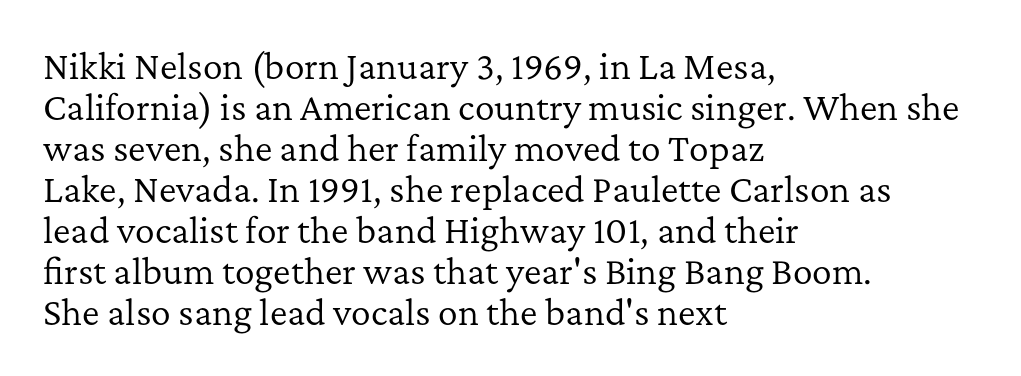
Q: Is the text bold? A: No.
Q: Is the text italic (slanted)? A: No, it is upright.
Q: Is the typeface a serif or a sans-serif typeface? A: Serif.
Q: Is the text underlined? A: No.
Q: How is the paragraph aligned? A: Left-aligned.
Q: Is the spacing between letters normal or unusually wide? A: Normal.
Q: Width (condensed, normal, or wide)? A: Normal.
Q: Stroke contrast? A: Low.
Q: x-height? A: Medium.
Q: Monospaced? A: No.
